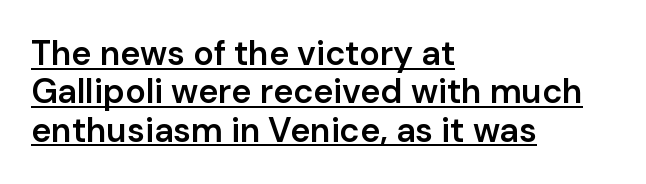
The image shows 34 px semibold sans-serif type, upright; set left-aligned, tight line spacing (1.13x), normal letter spacing, underlined; low stroke contrast and a medium x-height.
